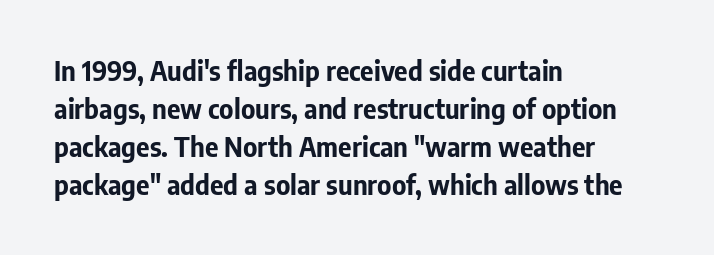
Q: Is the text bold? A: Yes.
Q: Is the text italic (slanted)? A: No, it is upright.
Q: Is the text underlined? A: No.
Q: How is the paragraph aligned? A: Left-aligned.
Q: Is the spacing between letters normal or unusually wide? A: Normal.
Q: Is the spacing between lines tight, normal or loose? A: Normal.
